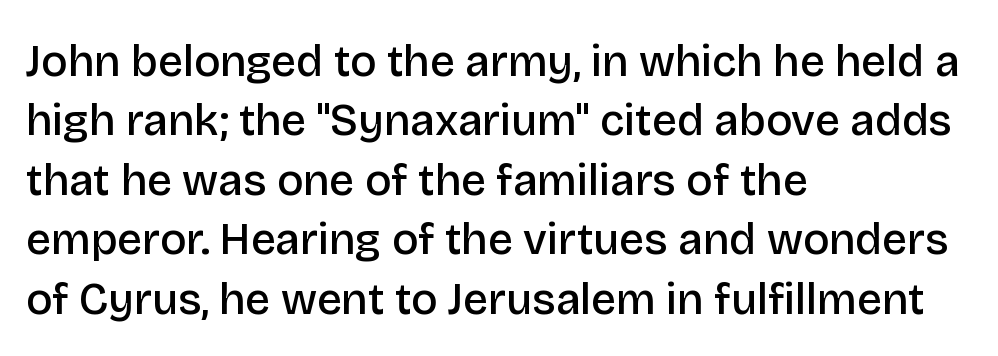
The image shows 44 px semibold sans-serif type, upright; set left-aligned, normal line spacing (1.35x), normal letter spacing, not underlined; low stroke contrast and a large x-height.
